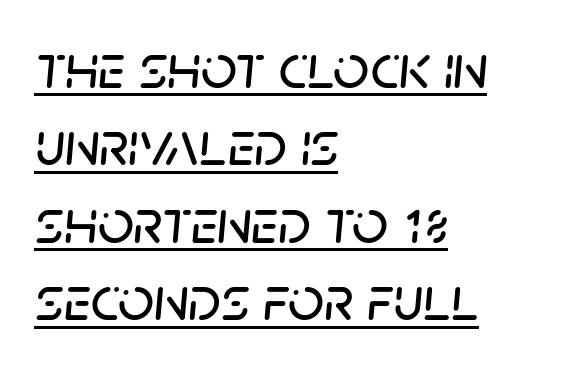
Q: Is the text italic (slanted)? A: Yes, it leans right by about 5 degrees.
Q: Is the text underlined? A: Yes.
Q: How is the paragraph aligned? A: Left-aligned.
Q: Is the spacing between letters normal or unusually wide? A: Normal.
Q: Width (condensed, normal, or wide)? A: Normal.
Q: Stroke contrast? A: Low.
Q: x-height? A: Large.
Q: Monospaced? A: No.
